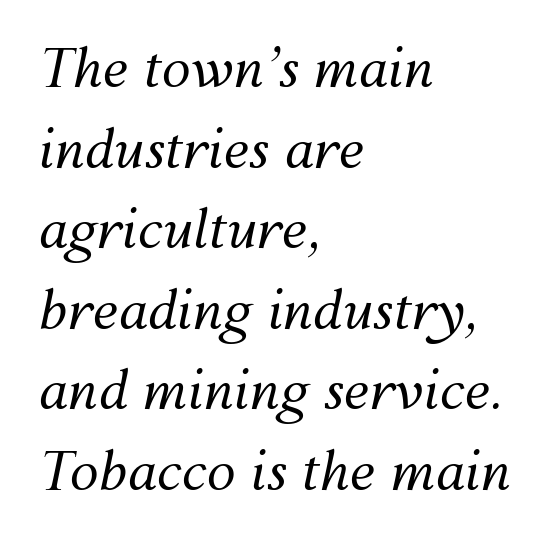
{"italic": "yes", "lean": "right", "slant_degrees": 12, "bold": "no", "weight": "regular", "width": "normal", "stroke_contrast": "medium", "x_height": "medium", "monospaced": "no", "underline": "no", "align": "left", "line_spacing": "normal", "line_spacing_ratio": 1.55, "letter_spacing": "normal", "letter_spacing_em": 0.0, "glyph_px": 52}
